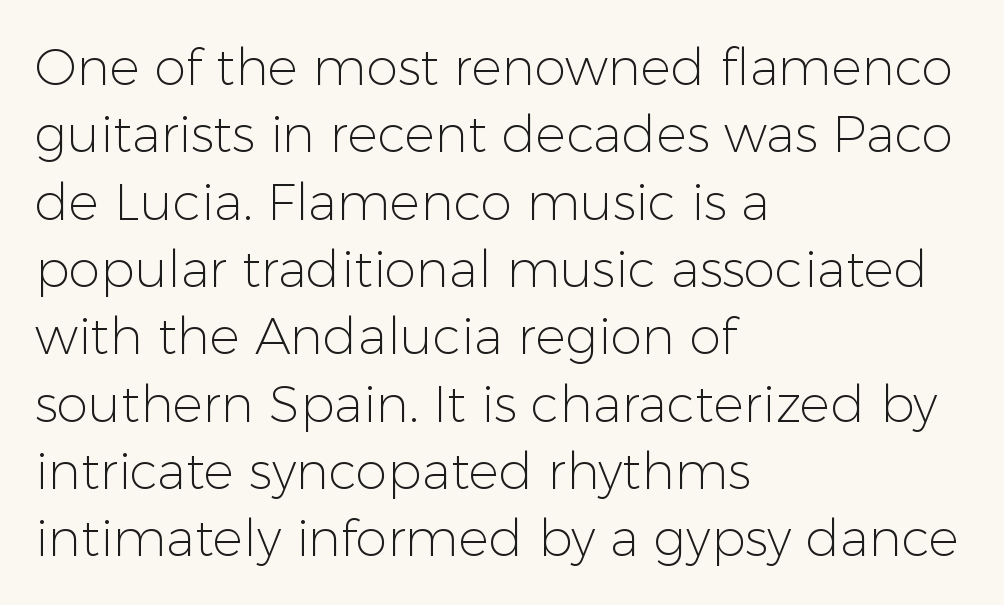
Q: Is the text bold? A: No.
Q: Is the text italic (slanted)? A: No, it is upright.
Q: Is the typeface a serif or a sans-serif typeface? A: Sans-serif.
Q: Is the text underlined? A: No.
Q: How is the paragraph aligned? A: Left-aligned.
Q: Is the spacing between letters normal or unusually wide? A: Normal.
Q: Is the spacing between lines tight, normal or loose? A: Normal.
Q: Width (condensed, normal, or wide)? A: Normal.
Q: Stroke contrast? A: Low.
Q: x-height? A: Medium.
Q: Monospaced? A: No.
